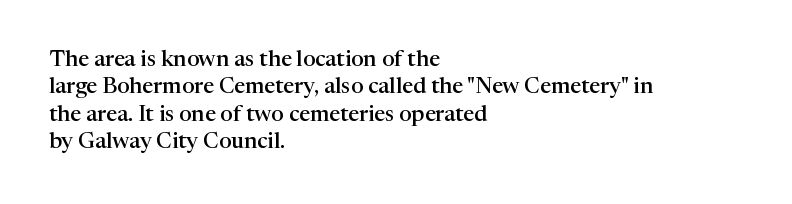
Q: Is the text bold? A: Semi-bold.
Q: Is the text italic (slanted)? A: No, it is upright.
Q: Is the text underlined? A: No.
Q: How is the paragraph aligned? A: Left-aligned.
Q: Is the spacing between letters normal or unusually wide? A: Normal.
Q: Is the spacing between lines tight, normal or loose? A: Normal.
